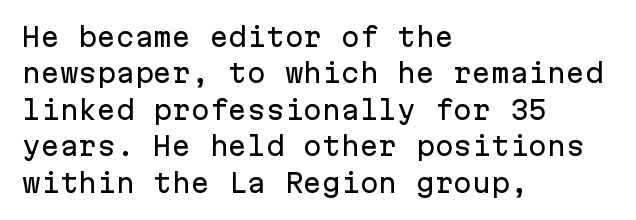
The image shows 25 px text type, upright; set left-aligned, normal line spacing (1.46x), normal letter spacing, not underlined.
